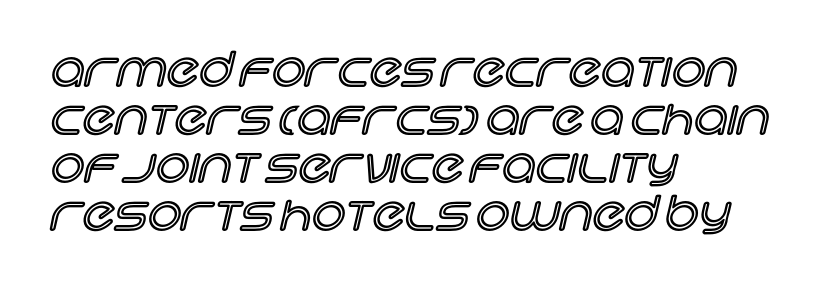
The image shows 47 px text type; set left-aligned, tight line spacing (1.02x), normal letter spacing, not underlined; a large x-height.
